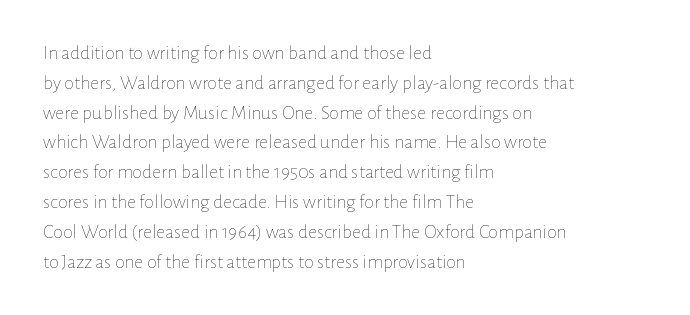
Rule under the text: the space is simply empty. Upright lettering throughout. This rendering leaves character spacing at its baseline value. If you drew a ruler down the left edge, every line would touch it. Is there much room between lines? A standard amount, neither cramped nor airy. This reads as an unemphasized weight, regular at the heaviest.
